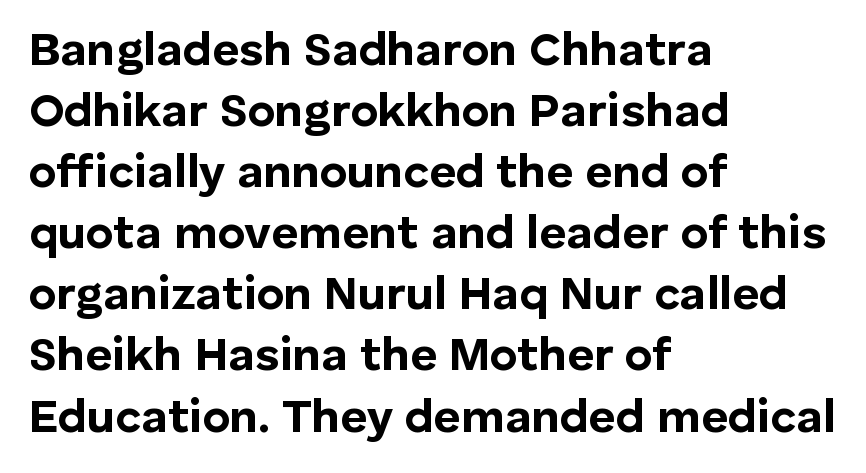
Q: Is the text bold? A: Yes.
Q: Is the text italic (slanted)? A: No, it is upright.
Q: Is the typeface a serif or a sans-serif typeface? A: Sans-serif.
Q: Is the text underlined? A: No.
Q: How is the paragraph aligned? A: Left-aligned.
Q: Is the spacing between letters normal or unusually wide? A: Normal.
Q: Is the spacing between lines tight, normal or loose? A: Normal.
Q: Width (condensed, normal, or wide)? A: Normal.
Q: Stroke contrast? A: Low.
Q: x-height? A: Medium.
Q: Monospaced? A: No.
